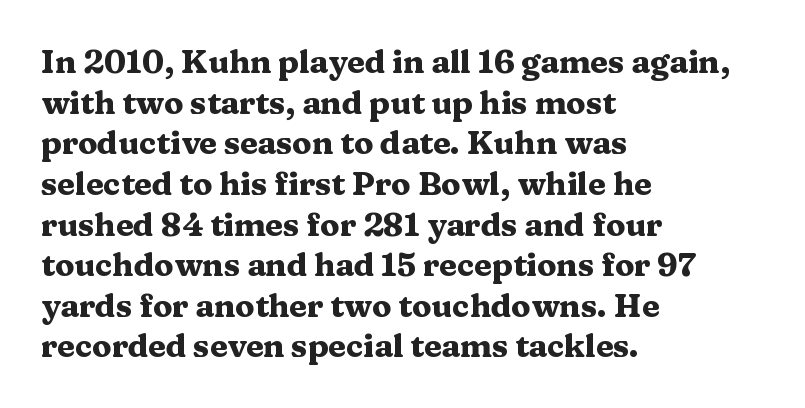
{"serif": "yes", "italic": "no", "bold": "yes", "weight": "heavy", "width": "wide", "stroke_contrast": "medium", "x_height": "medium", "monospaced": "no", "underline": "no", "align": "left", "line_spacing": "normal", "line_spacing_ratio": 1.27, "letter_spacing": "normal", "letter_spacing_em": 0.0, "glyph_px": 32}
